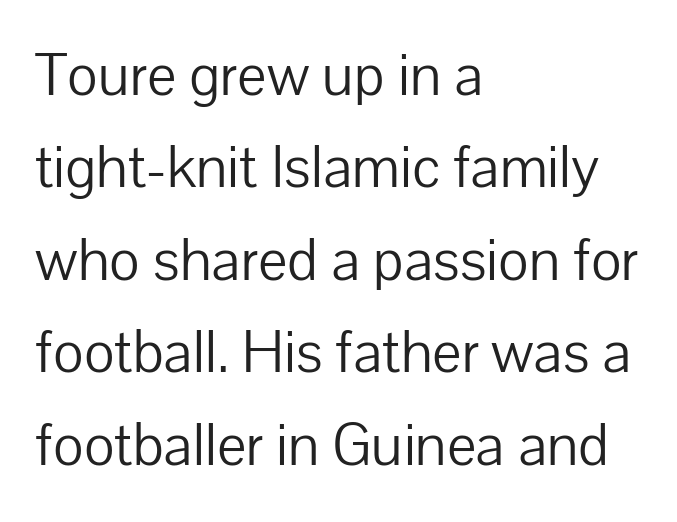
{"serif": "no", "italic": "no", "bold": "no", "weight": "light", "width": "normal", "stroke_contrast": "low", "x_height": "medium", "monospaced": "no", "underline": "no", "align": "left", "line_spacing": "normal", "line_spacing_ratio": 1.49, "letter_spacing": "normal", "letter_spacing_em": 0.0, "glyph_px": 62}
